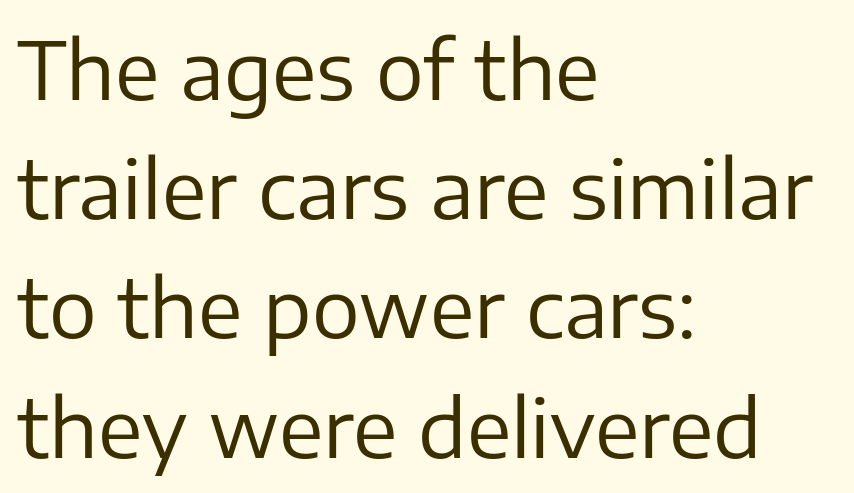
The image shows 80 px regular-weight sans-serif type, upright; set left-aligned, normal line spacing (1.49x), normal letter spacing, not underlined; low stroke contrast and a medium x-height.
